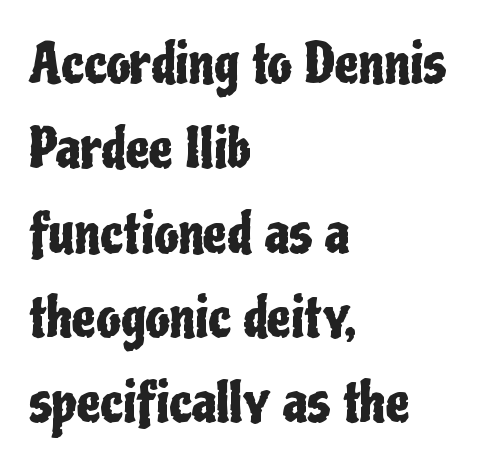
Successive baselines arrive at the customary interval. Between one letter and the next there's only the usual sliver of space. Does the lettering tilt? It doesn't — this is upright. Underline: absent. Here the designer chose a conventional face with non-uniform glyph widths. Layout note: lines flush left.
